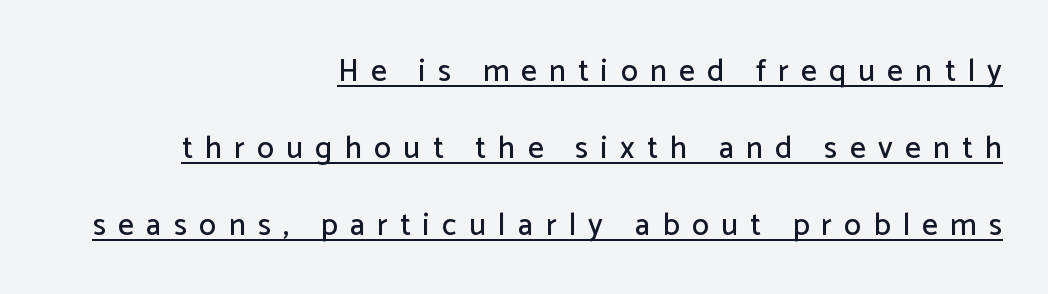
The image shows 31 px sans-serif type, upright; set right-aligned, loose line spacing (2.49x), unusually wide letter spacing (+0.4 em), underlined; low stroke contrast and a medium x-height.
